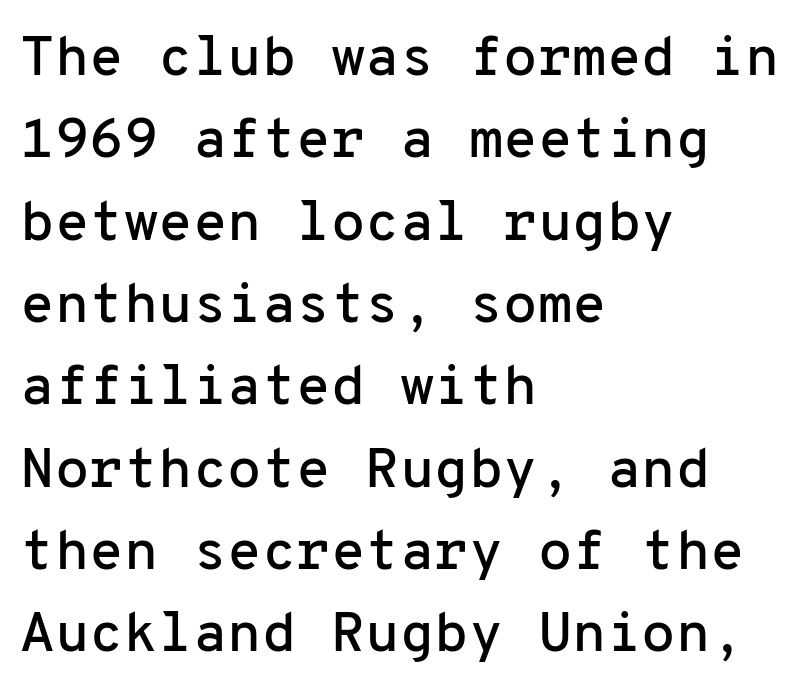
Q: Is the text italic (slanted)? A: No, it is upright.
Q: Is the typeface a serif or a sans-serif typeface? A: Sans-serif.
Q: Is the text underlined? A: No.
Q: How is the paragraph aligned? A: Left-aligned.
Q: Is the spacing between letters normal or unusually wide? A: Normal.
Q: Is the spacing between lines tight, normal or loose? A: Normal.
Q: Width (condensed, normal, or wide)? A: Normal.
Q: Stroke contrast? A: Low.
Q: x-height? A: Medium.
Q: Monospaced? A: Yes.
